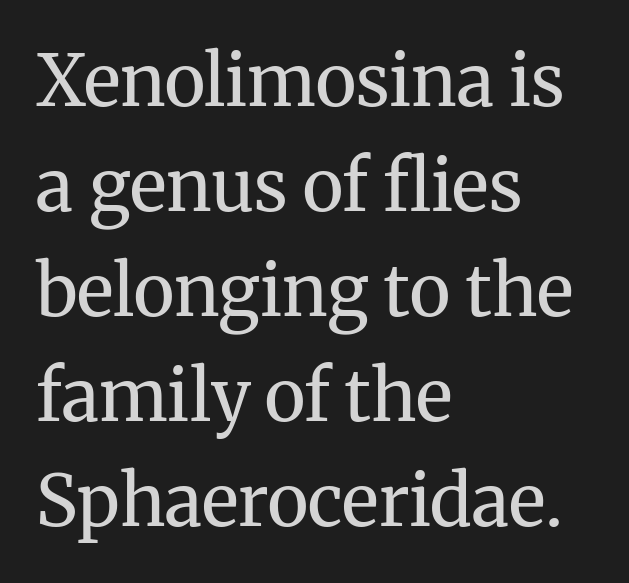
Q: Is the text bold? A: No.
Q: Is the text italic (slanted)? A: No, it is upright.
Q: Is the typeface a serif or a sans-serif typeface? A: Serif.
Q: Is the text underlined? A: No.
Q: How is the paragraph aligned? A: Left-aligned.
Q: Is the spacing between letters normal or unusually wide? A: Normal.
Q: Is the spacing between lines tight, normal or loose? A: Normal.
Q: Width (condensed, normal, or wide)? A: Normal.
Q: Stroke contrast? A: Medium.
Q: x-height? A: Medium.
Q: Monospaced? A: No.
